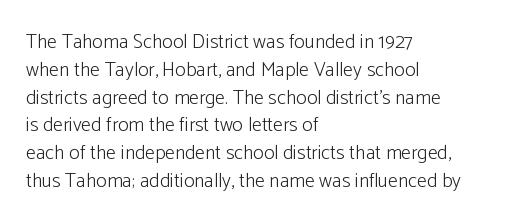
Nothing heavy about these letters — not bold at all. Compared with a centered layout, this one pins lines to the left instead. Spacing between characters is what you'd get straight out of the box. Posture: vertical. Anything drawn beneath the words? Only blank space.
